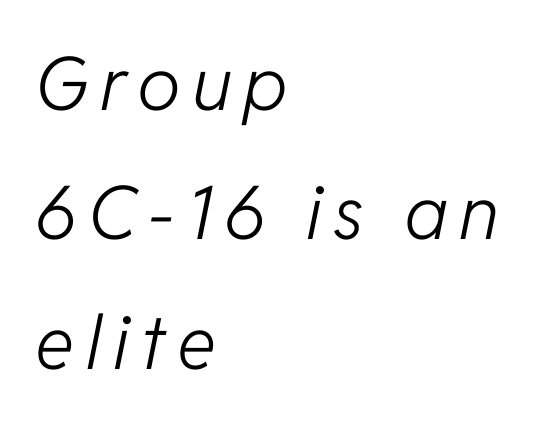
{"italic": "yes", "lean": "right", "slant_degrees": 11, "bold": "no", "weight": "light", "width": "normal", "stroke_contrast": "low", "x_height": "medium", "monospaced": "no", "underline": "no", "align": "left", "line_spacing_ratio": 1.75, "glyph_px": 74}
